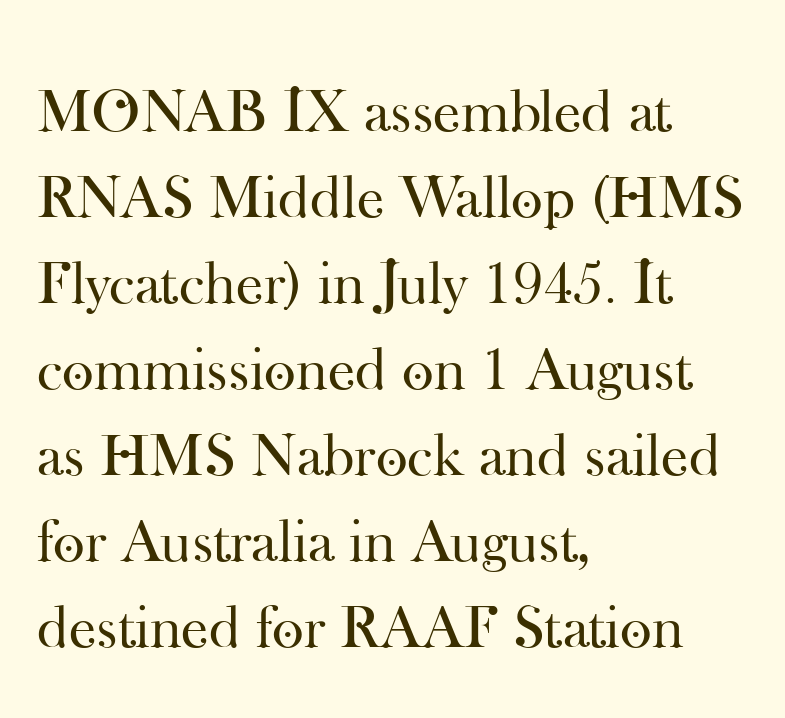
Underline: absent. These lines keep a tight, regular rhythm from letter to letter. The rendering uses natural spacing where letterforms have individual widths. Counters stay open thanks to moderate or lighter strokes.
